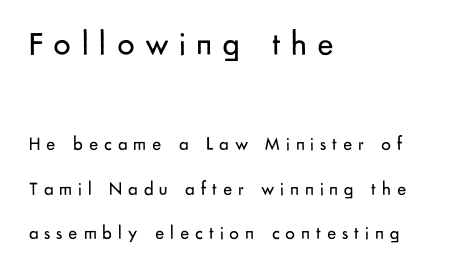
{"serif": "no", "italic": "no", "bold": "no", "weight": "regular", "width": "normal", "stroke_contrast": "low", "x_height": "small", "monospaced": "no", "underline": "no", "align": "left", "line_spacing": "loose", "line_spacing_ratio": 2.33, "letter_spacing": "wide", "letter_spacing_em": 0.31, "larger_block": "first", "size_ratio": 1.79, "glyph_px": 34}
